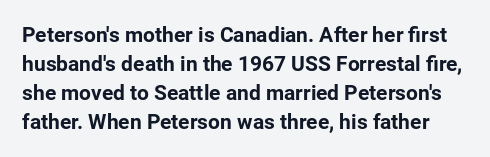
Beneath every word, the page is bare. In terms of posture, this sample is upright. Regular leading. Typesetter's note: full bold, strokes at maximum text heaviness. Each word holds together tightly as a unit, with standard inter-letter gaps.
